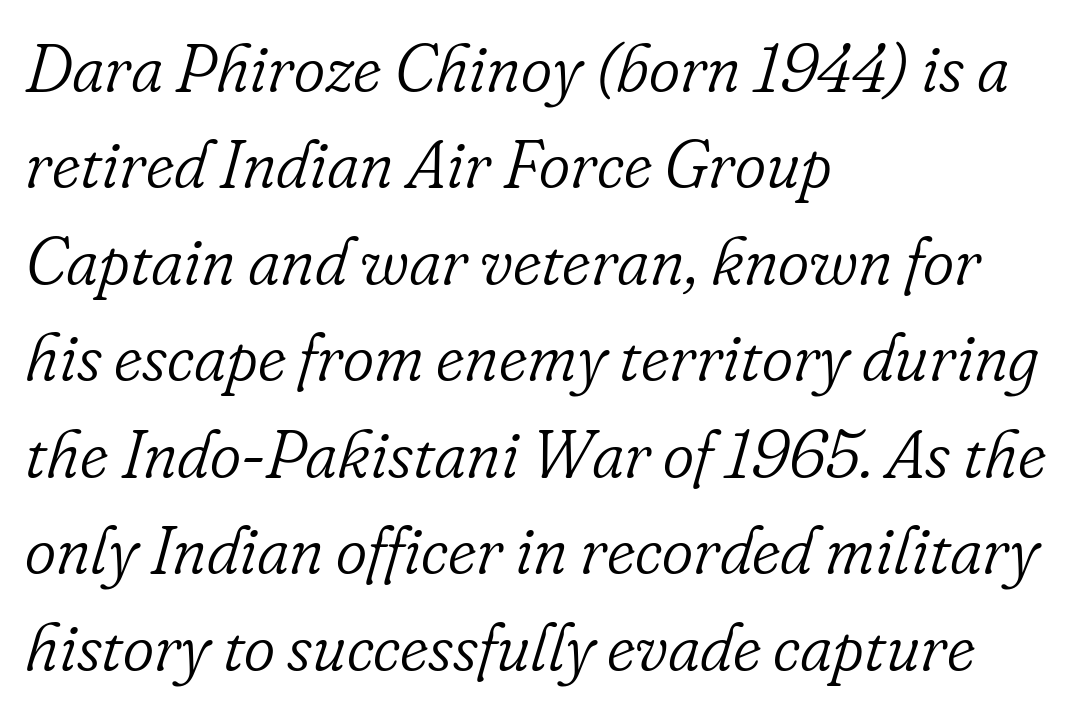
The image shows 67 px light serif type, italic (leaning right); set left-aligned, normal line spacing (1.44x), normal letter spacing, not underlined; low stroke contrast and a small x-height.
